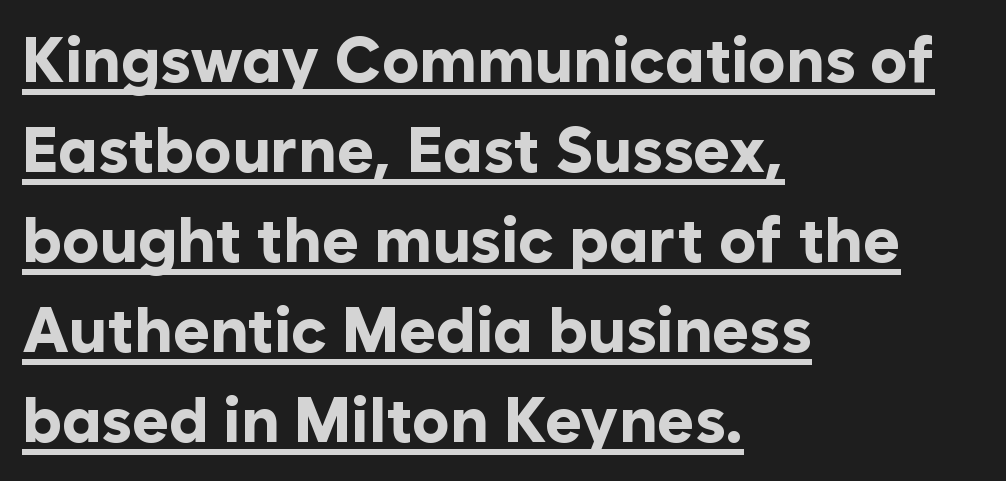
The image shows 63 px bold sans-serif type, upright; set left-aligned, normal line spacing (1.43x), normal letter spacing, underlined; low stroke contrast and a medium x-height.
